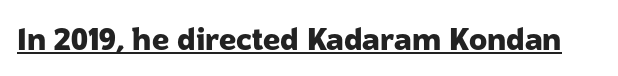
Q: Is the text bold? A: Yes.
Q: Is the text italic (slanted)? A: No, it is upright.
Q: Is the typeface a serif or a sans-serif typeface? A: Sans-serif.
Q: Is the text underlined? A: Yes.
Q: Is the spacing between letters normal or unusually wide? A: Normal.
Q: Width (condensed, normal, or wide)? A: Normal.
Q: Stroke contrast? A: Low.
Q: x-height? A: Medium.
Q: Monospaced? A: No.
